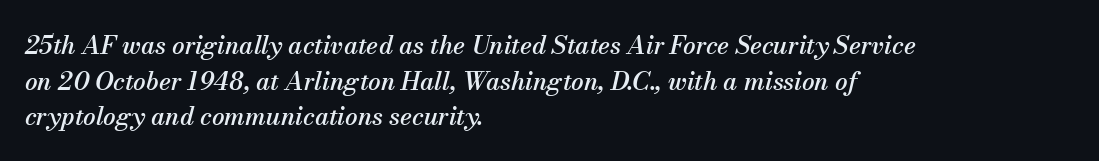
{"italic": "yes", "lean": "right", "slant_degrees": 13, "underline": "no", "align": "left", "line_spacing": "normal", "line_spacing_ratio": 1.43, "letter_spacing": "normal", "letter_spacing_em": 0.0, "glyph_px": 25}
